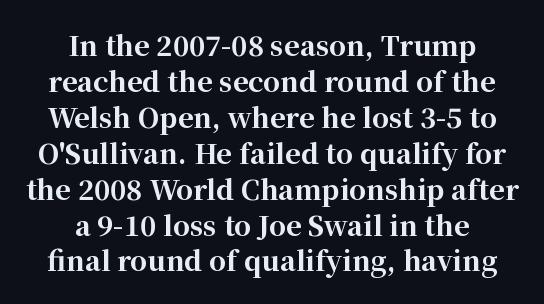
The image shows 27 px bold type, upright; set centered, normal line spacing (1.33x), normal letter spacing, not underlined.
